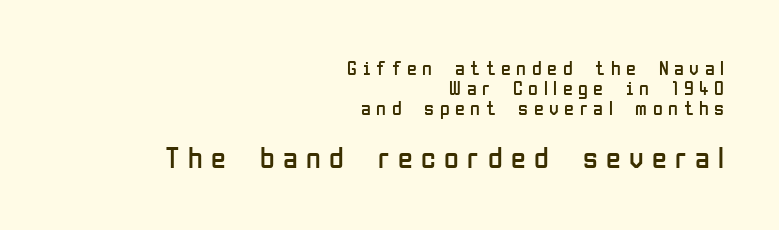
The typeface chosen for these lines omits serifs. Heaviness? Minimal to ordinary, like unemphasized prose. This block would grow much taller if given ordinary leading; it's compressed now. Bare-footed words on every line.
